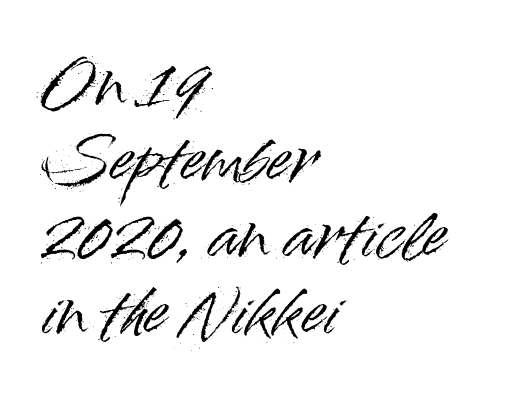
The image shows 60 px sans-serif type; set left-aligned, normal line spacing (1.27x), normal letter spacing, not underlined; high stroke contrast and a small x-height.
